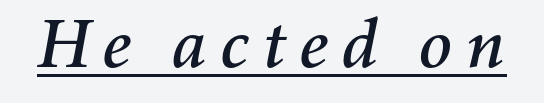
In designer terms, the underline attribute is active on this setting. These lines are rendered in a variable-pitch font. You can tell it's italic because the verticals aren't actually vertical.
